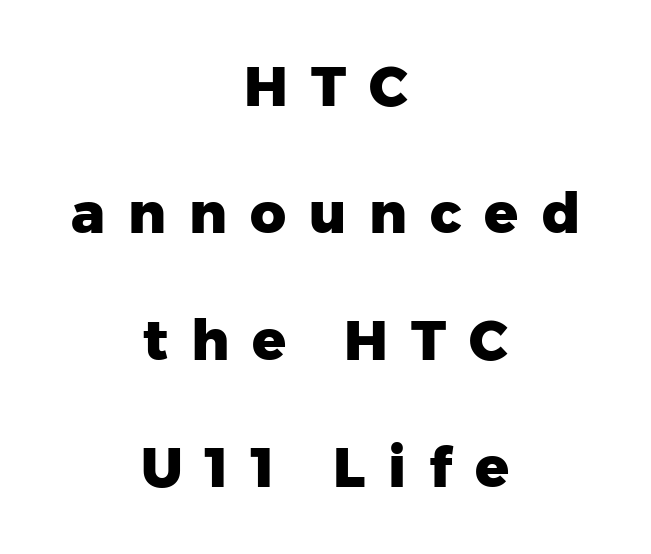
The image shows 56 px heavy sans-serif type, upright; set centered, loose line spacing (2.27x), unusually wide letter spacing (+0.41 em), not underlined; low stroke contrast and a medium x-height.
